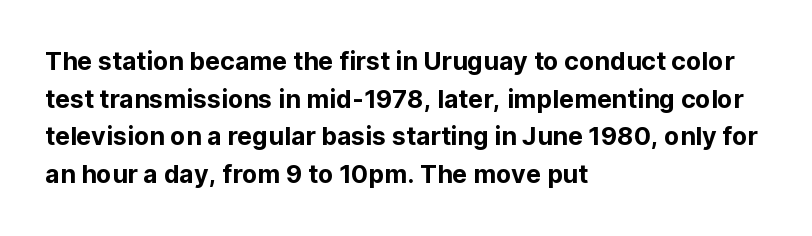
Q: Is the text italic (slanted)? A: No, it is upright.
Q: Is the text underlined? A: No.
Q: How is the paragraph aligned? A: Left-aligned.
Q: Is the spacing between letters normal or unusually wide? A: Normal.
Q: Is the spacing between lines tight, normal or loose? A: Normal.
